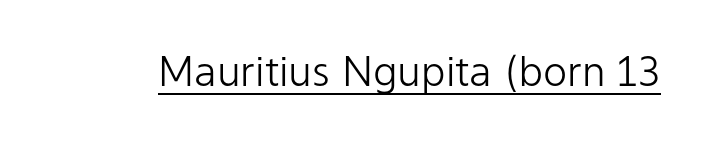
When letters stand straight like this, we call the style roman or upright. Nothing sits at the stroke ends, so this counts as sans-serif. The rendering uses the underline text-decoration. Caption: face not bold, strokes unweighted.
